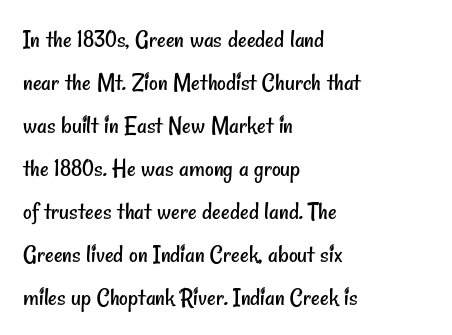
{"bold": "no", "underline": "no", "align": "left", "line_spacing": "normal", "line_spacing_ratio": 1.59, "letter_spacing": "normal", "letter_spacing_em": 0.0, "glyph_px": 27}
